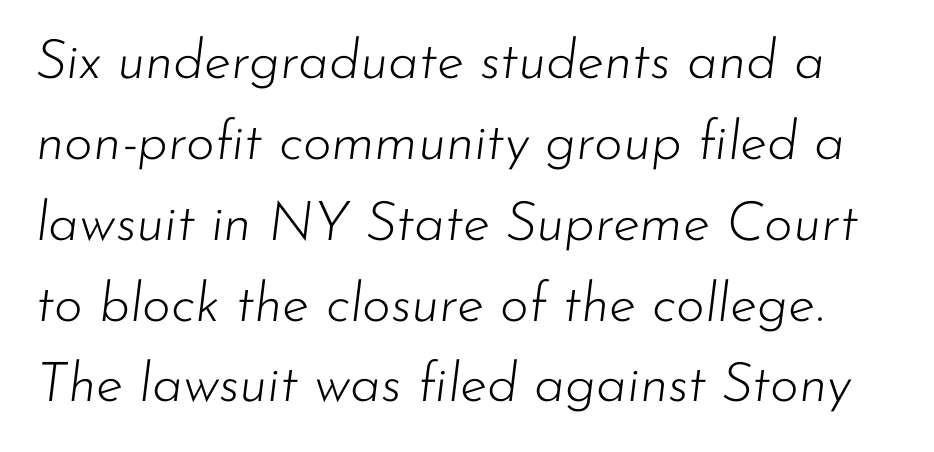
Q: Is the text bold? A: No.
Q: Is the text italic (slanted)? A: Yes, it leans right by about 7 degrees.
Q: Is the text underlined? A: No.
Q: Is the spacing between letters normal or unusually wide? A: Normal.
Q: Is the spacing between lines tight, normal or loose? A: Normal.
Q: Width (condensed, normal, or wide)? A: Normal.
Q: Stroke contrast? A: Low.
Q: x-height? A: Small.
Q: Monospaced? A: No.
